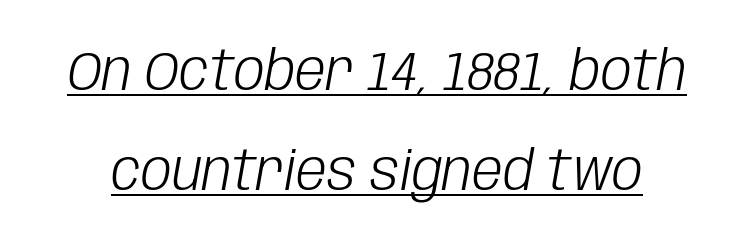
{"italic": "yes", "lean": "right", "slant_degrees": 10, "bold": "no", "weight": "light", "width": "condensed", "stroke_contrast": "low", "x_height": "large", "monospaced": "no", "underline": "yes", "line_spacing_ratio": 1.82, "letter_spacing": "normal", "letter_spacing_em": 0.0, "glyph_px": 55}
